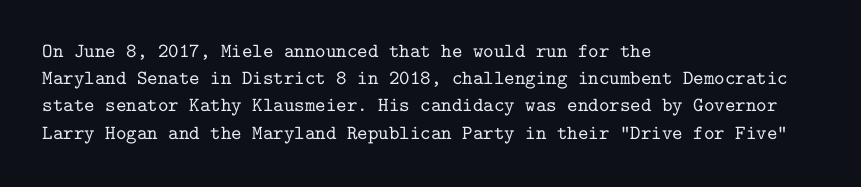
Teacher's note: observe the even left margin — that is flush-left alignment. Letter spacing: default. Every stem runs plumb, perpendicular to the baseline. The baseline area is clear. One glance says typical: line gaps are just what's usual.
